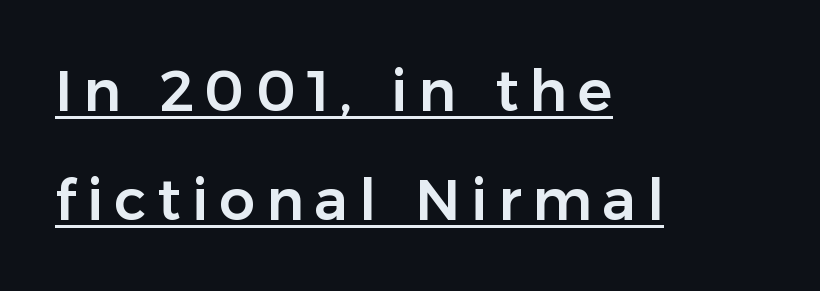
Q: Is the text italic (slanted)? A: No, it is upright.
Q: Is the typeface a serif or a sans-serif typeface? A: Sans-serif.
Q: Is the text underlined? A: Yes.
Q: How is the paragraph aligned? A: Left-aligned.
Q: Is the spacing between lines tight, normal or loose? A: Loose.
Q: Width (condensed, normal, or wide)? A: Normal.
Q: Stroke contrast? A: Low.
Q: x-height? A: Medium.
Q: Monospaced? A: No.
